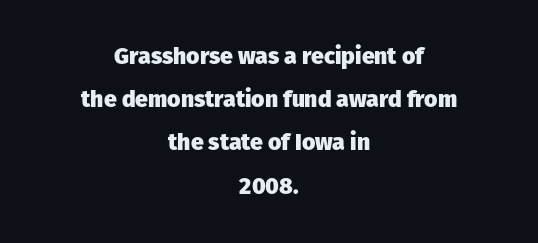
Bold? Absolutely — the strokes are thick and heavy. Italic? Not at all — the glyphs are vertical. Compared with typical body copy, the letter spacing here is the same. A bare baseline throughout the passage. Leftover space on each line is divided equally before and after the words.
